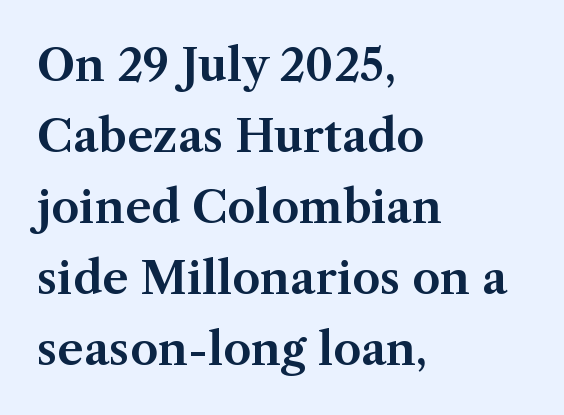
Q: Is the text italic (slanted)? A: No, it is upright.
Q: Is the typeface a serif or a sans-serif typeface? A: Serif.
Q: Is the text underlined? A: No.
Q: How is the paragraph aligned? A: Left-aligned.
Q: Is the spacing between letters normal or unusually wide? A: Normal.
Q: Is the spacing between lines tight, normal or loose? A: Normal.
Q: Width (condensed, normal, or wide)? A: Normal.
Q: Stroke contrast? A: Medium.
Q: x-height? A: Medium.
Q: Monospaced? A: No.
